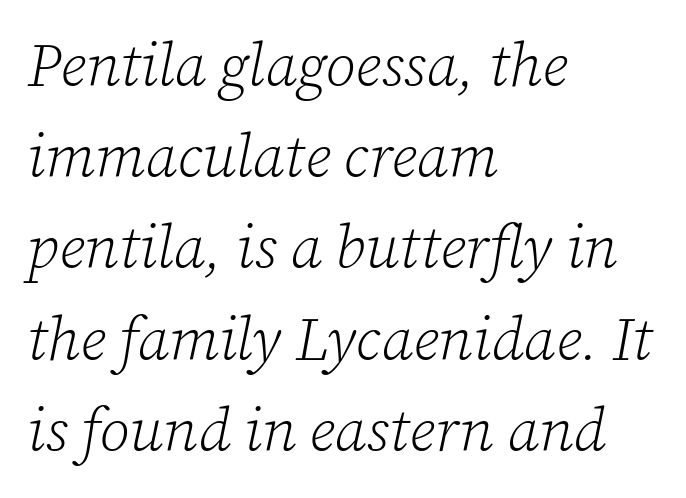
Q: Is the text bold? A: No.
Q: Is the text italic (slanted)? A: Yes, it leans right by about 12 degrees.
Q: Is the typeface a serif or a sans-serif typeface? A: Serif.
Q: Is the text underlined? A: No.
Q: How is the paragraph aligned? A: Left-aligned.
Q: Is the spacing between letters normal or unusually wide? A: Normal.
Q: Is the spacing between lines tight, normal or loose? A: Normal.
Q: Width (condensed, normal, or wide)? A: Normal.
Q: Stroke contrast? A: Low.
Q: x-height? A: Medium.
Q: Monospaced? A: No.
